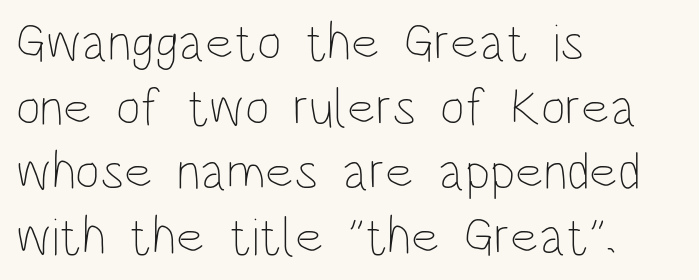
{"italic": "no", "bold": "no", "weight": "thin", "width": "condensed", "stroke_contrast": "low", "x_height": "large", "monospaced": "no", "underline": "no", "align": "left", "line_spacing_ratio": 1.22, "letter_spacing": "normal", "letter_spacing_em": 0.0, "glyph_px": 53}
